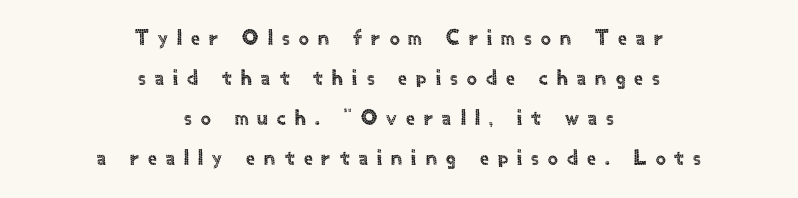
{"italic": "no", "underline": "no", "align": "center", "line_spacing_ratio": 1.82, "letter_spacing": "wide", "letter_spacing_em": 0.42, "glyph_px": 22}
